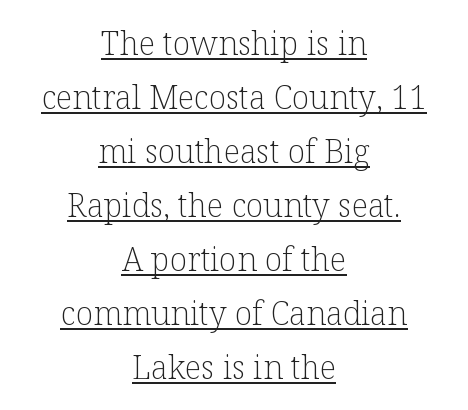
The type is set solid horizontally, with unmodified tracking. The passage shown is typed in a proportional face where columns would drift. This rendering features underlined lettering. Old-style or modern, the face here clearly has serifs.
